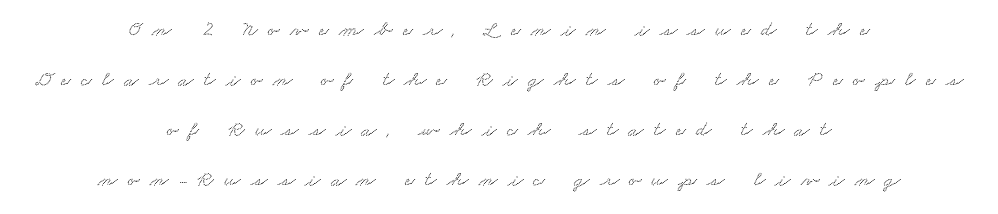
Q: Is the text underlined? A: No.
Q: How is the paragraph aligned? A: Centered.
Q: Is the spacing between letters normal or unusually wide? A: Unusually wide.
Q: Is the spacing between lines tight, normal or loose? A: Loose.
